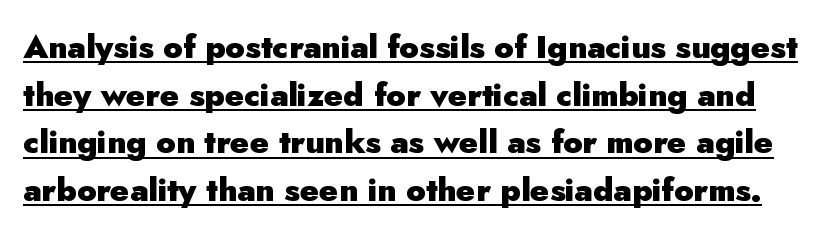
{"serif": "no", "italic": "no", "bold": "yes", "weight": "heavy", "width": "normal", "stroke_contrast": "low", "x_height": "small", "monospaced": "no", "underline": "yes", "line_spacing": "normal", "line_spacing_ratio": 1.49, "letter_spacing": "normal", "letter_spacing_em": 0.0, "glyph_px": 32}
